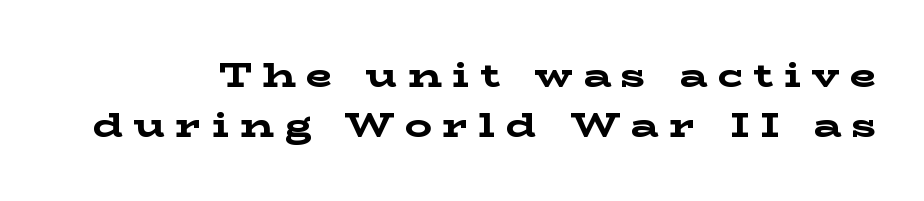
These lines carry a lot of weight — the face is fully bold. The lettering holds an erect, upright posture throughout. The letters advance in unequal steps, a hallmark of proportional type. The horizontal fit of the characters is loose and conspicuously gappy.
